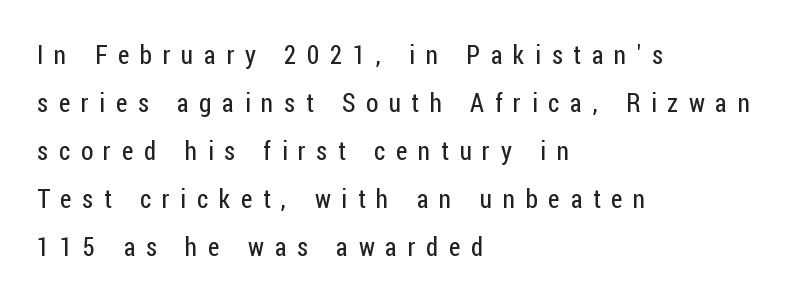
{"italic": "no", "bold": "no", "underline": "no", "align": "left", "line_spacing": "loose", "line_spacing_ratio": 1.92, "letter_spacing": "wide", "letter_spacing_em": 0.43, "glyph_px": 25}
